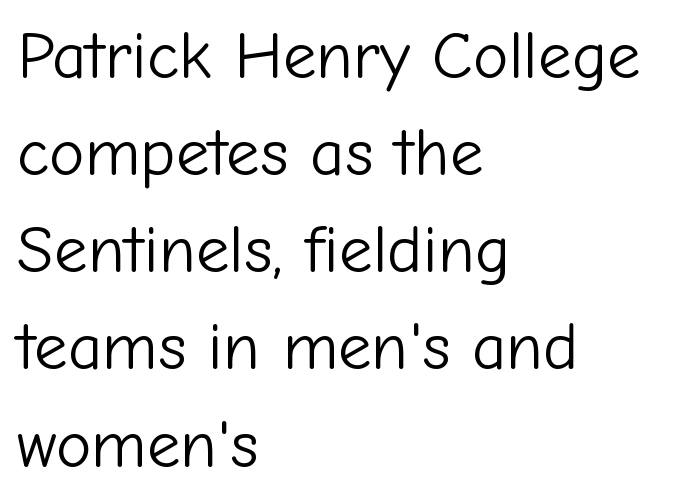
Stroke terminals: plain, sans-serif. The typesetting does not lean heavy: it is not bold. Letters rest on an invisible, unmarked baseline. The type is set solid horizontally, with unmodified tracking. Which margin do the lines hug? The left one — the right edge is uneven.
